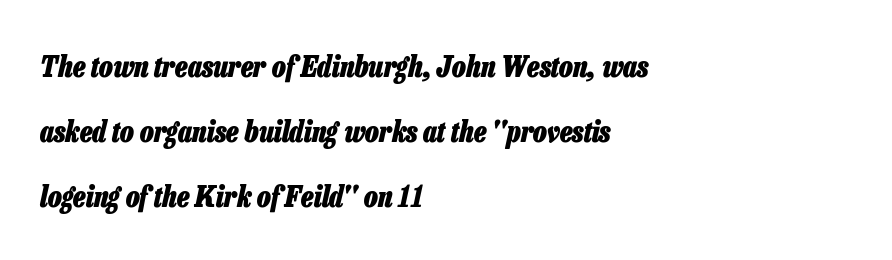
When letters slant like this, we call the style italic. Inter-character spacing is left at the font's built-in metrics. This sample is left-justified, so line endings fall wherever the words run out. The passage shown is typed in a proportional face where columns would drift. Set as a true bold cut, around the 700 mark. This rendering features lettering with no underline.
